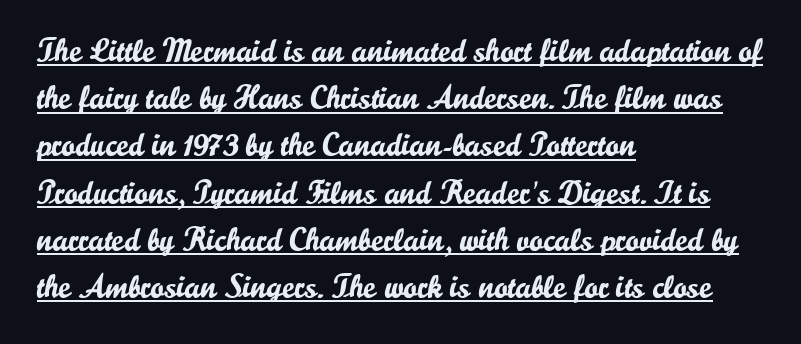
Q: Is the text italic (slanted)? A: Yes.
Q: Is the typeface a serif or a sans-serif typeface? A: Sans-serif.
Q: Is the text underlined? A: Yes.
Q: How is the paragraph aligned? A: Left-aligned.
Q: Is the spacing between letters normal or unusually wide? A: Normal.
Q: Is the spacing between lines tight, normal or loose? A: Normal.
Q: Width (condensed, normal, or wide)? A: Normal.
Q: Stroke contrast? A: Low.
Q: x-height? A: Small.
Q: Monospaced? A: No.
